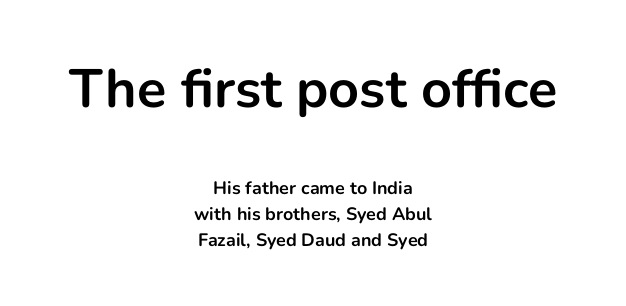
{"serif": "no", "italic": "no", "bold": "yes", "weight": "bold", "width": "normal", "stroke_contrast": "low", "x_height": "medium", "monospaced": "no", "underline": "no", "align": "center", "line_spacing": "normal", "line_spacing_ratio": 1.47, "letter_spacing": "normal", "letter_spacing_em": 0.0, "larger_block": "first", "size_ratio": 3.0, "glyph_px": 54}
